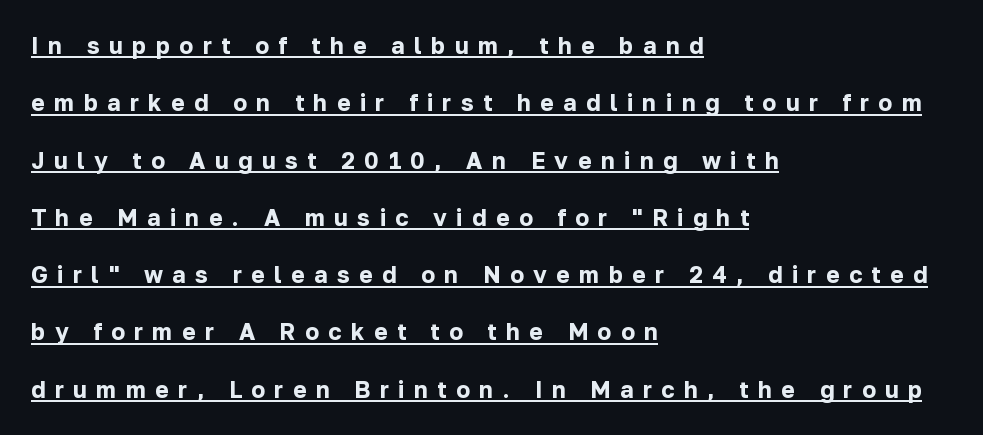
If you drew a line through each stem, it would be perfectly vertical. Pretty heavy lettering here — definitely bold. A classic flush-left, rag-right setting is used for this passage. Leading is clearly above the norm, producing a sparse column. Does extra space separate the letters? Yes, quite a lot of it.
